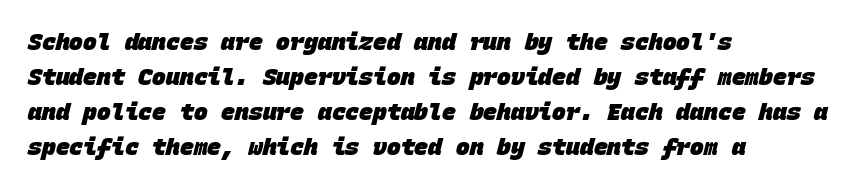
The image shows 23 px bold type; set left-aligned, normal line spacing (1.52x), normal letter spacing, not underlined.
